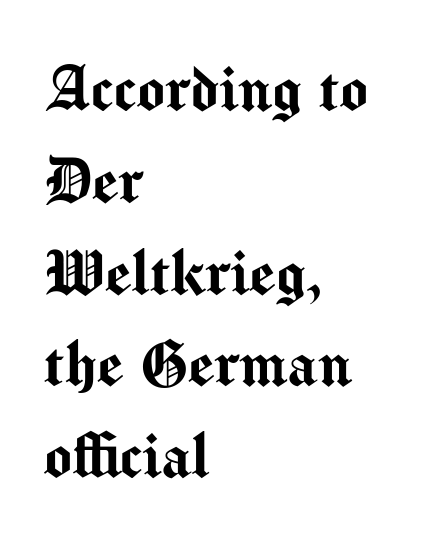
The image shows 74 px sans-serif type, upright; set left-aligned, line spacing 1.24x, normal letter spacing, not underlined; medium stroke contrast and a medium x-height.
